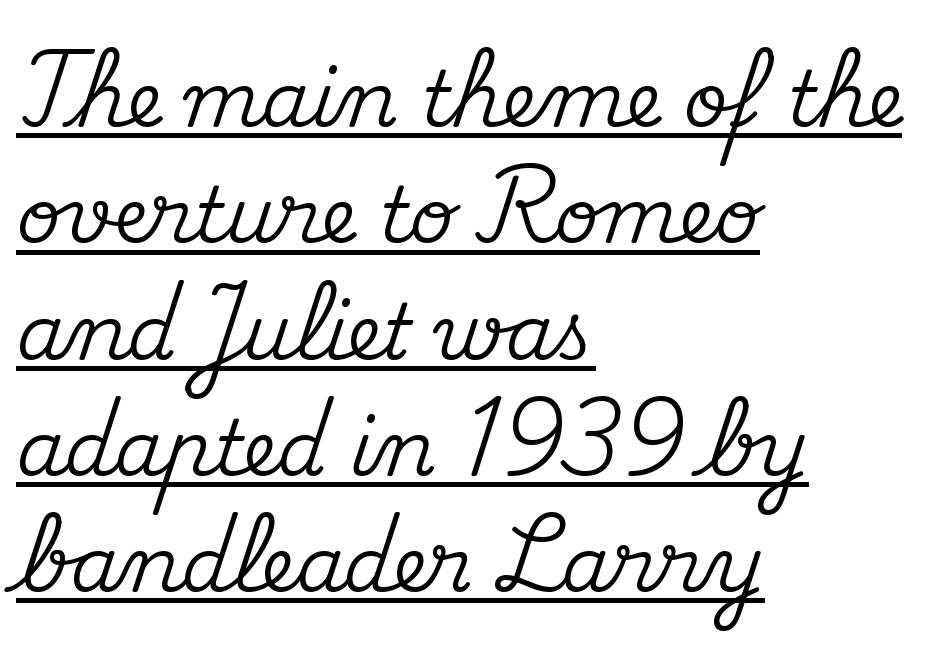
This sample has the flowing, uneven cadence of proportional lettering. Old-style or modern, the face here clearly has serifs. Each new line begins a customary step beneath the previous one. The face used here is rendered with its standard letterfit.
